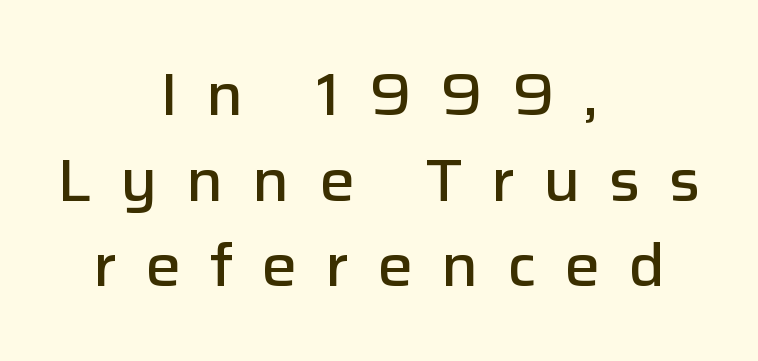
Is the block centered? Yes — each line is placed symmetrically about the middle. Line spacing here is normal. The space beneath each line is pristine and unruled. The rendering inserts visible extra space after every character. Note: no serifs on the glyphs. Summary of weight: moderately heavy, a semibold.
